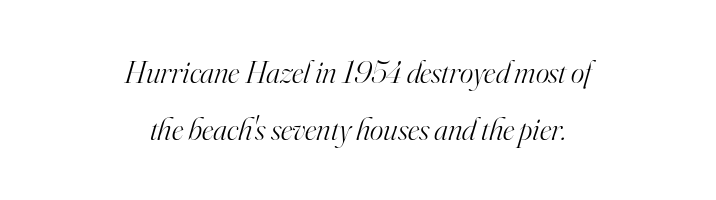
Alignment: centered. Small tapered or slab feet sit at the stroke ends, so this counts as serif. The gaps between neighbouring characters are ordinary and unremarkable. Nobody drew a line under any word here. The letters advance in unequal steps, a hallmark of proportional type. Yep, that's italic — everything's leaning.
